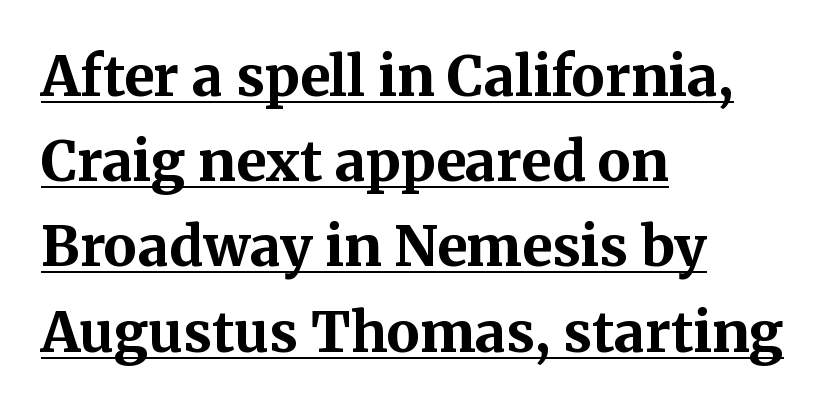
{"serif": "yes", "italic": "no", "bold": "yes", "weight": "bold", "width": "normal", "stroke_contrast": "medium", "x_height": "medium", "monospaced": "no", "underline": "yes", "align": "left", "line_spacing": "normal", "line_spacing_ratio": 1.55, "letter_spacing": "normal", "letter_spacing_em": 0.0, "glyph_px": 55}
